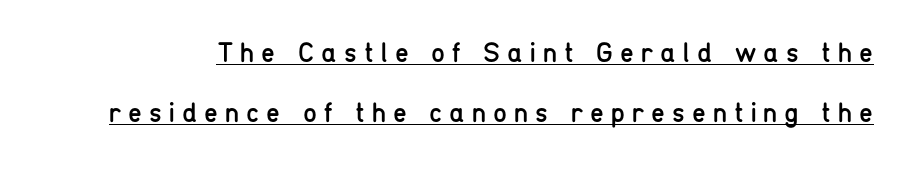
The font is comparable to plain body text, perhaps lighter. The rendering inserts visible extra space after every character. The passage shown is typed in a proportional face where columns would drift. Nope, no serifs anywhere on these letters.
